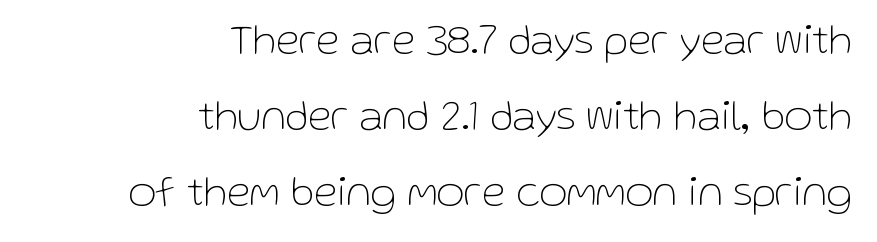
The image shows 43 px thin sans-serif type, upright; set right-aligned, line spacing 1.77x, normal letter spacing, not underlined; low stroke contrast and a medium x-height.
